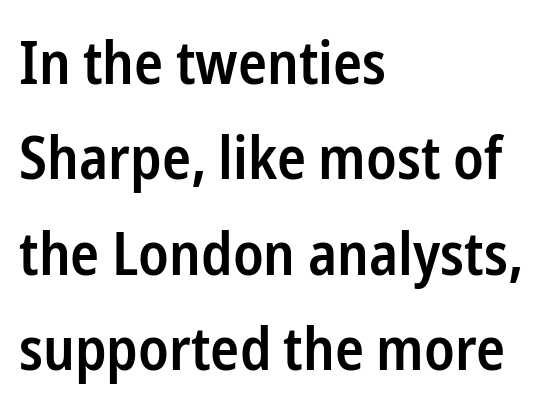
Q: Is the text bold? A: Semi-bold.
Q: Is the text italic (slanted)? A: No, it is upright.
Q: Is the typeface a serif or a sans-serif typeface? A: Sans-serif.
Q: Is the text underlined? A: No.
Q: How is the paragraph aligned? A: Left-aligned.
Q: Is the spacing between letters normal or unusually wide? A: Normal.
Q: Is the spacing between lines tight, normal or loose? A: Normal.
Q: Width (condensed, normal, or wide)? A: Condensed.
Q: Stroke contrast? A: Low.
Q: x-height? A: Medium.
Q: Monospaced? A: No.
